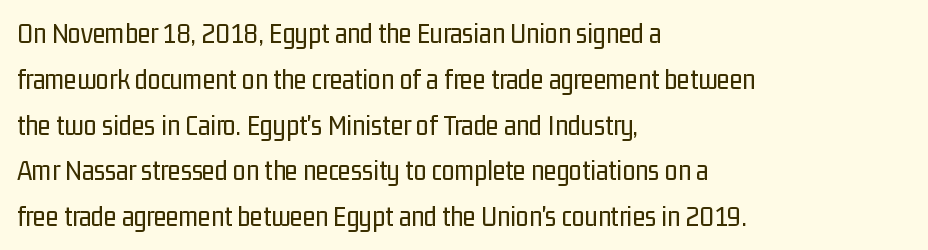
{"serif": "no", "italic": "no", "bold": "no", "weight": "regular", "width": "condensed", "stroke_contrast": "low", "x_height": "medium", "monospaced": "no", "underline": "no", "align": "left", "line_spacing": "normal", "line_spacing_ratio": 1.58, "letter_spacing": "normal", "letter_spacing_em": 0.0, "glyph_px": 29}
